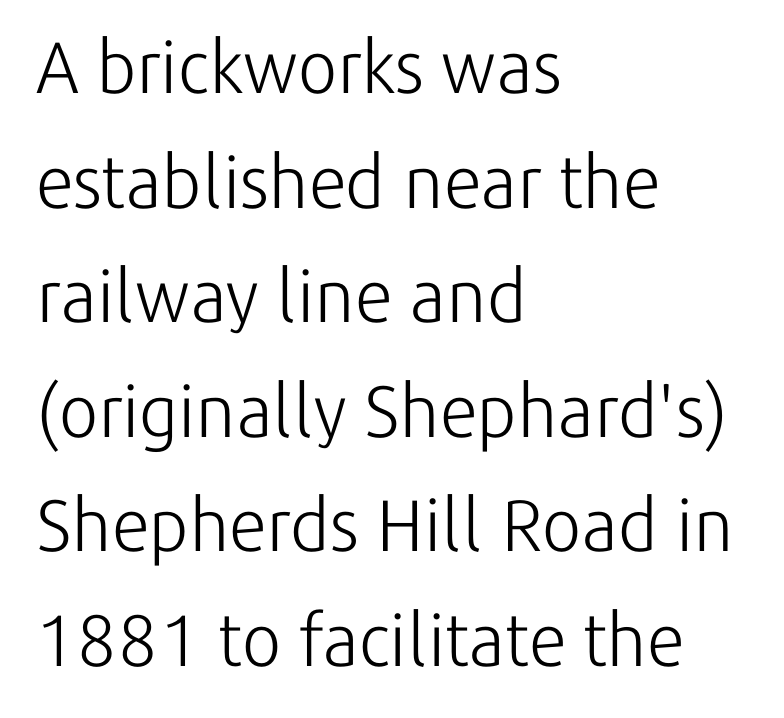
{"serif": "no", "italic": "no", "bold": "no", "weight": "light", "width": "normal", "stroke_contrast": "low", "x_height": "medium", "monospaced": "no", "underline": "no", "align": "left", "line_spacing": "normal", "line_spacing_ratio": 1.57, "letter_spacing": "normal", "letter_spacing_em": 0.0, "glyph_px": 73}
